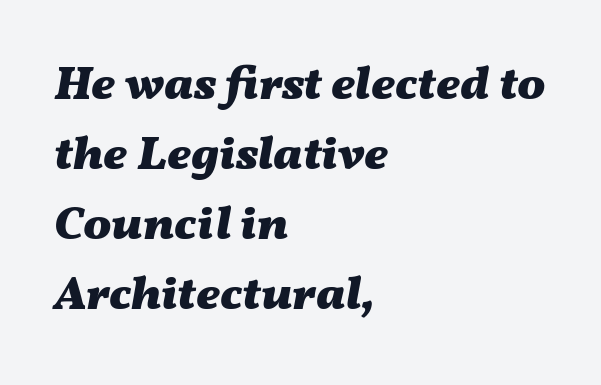
The image shows 47 px heavy, wide type, italic (leaning right); set left-aligned, normal line spacing (1.49x), normal letter spacing, not underlined; medium stroke contrast and a medium x-height.
